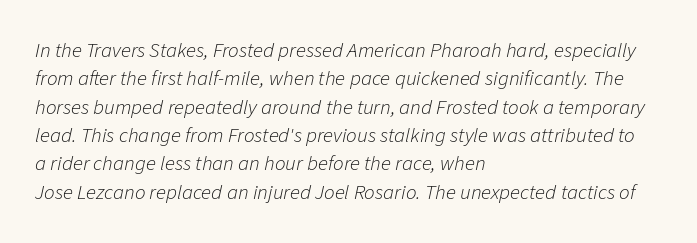
The image shows 21 px text type, italic (leaning right); set left-aligned, normal line spacing (1.35x), normal letter spacing, not underlined.
